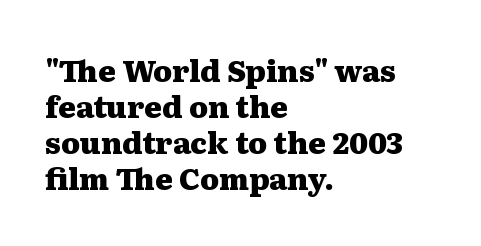
{"serif": "yes", "italic": "no", "bold": "yes", "weight": "heavy", "width": "wide", "stroke_contrast": "medium", "x_height": "medium", "monospaced": "no", "underline": "no", "align": "left", "line_spacing_ratio": 1.2, "letter_spacing": "normal", "letter_spacing_em": 0.0, "glyph_px": 30}
